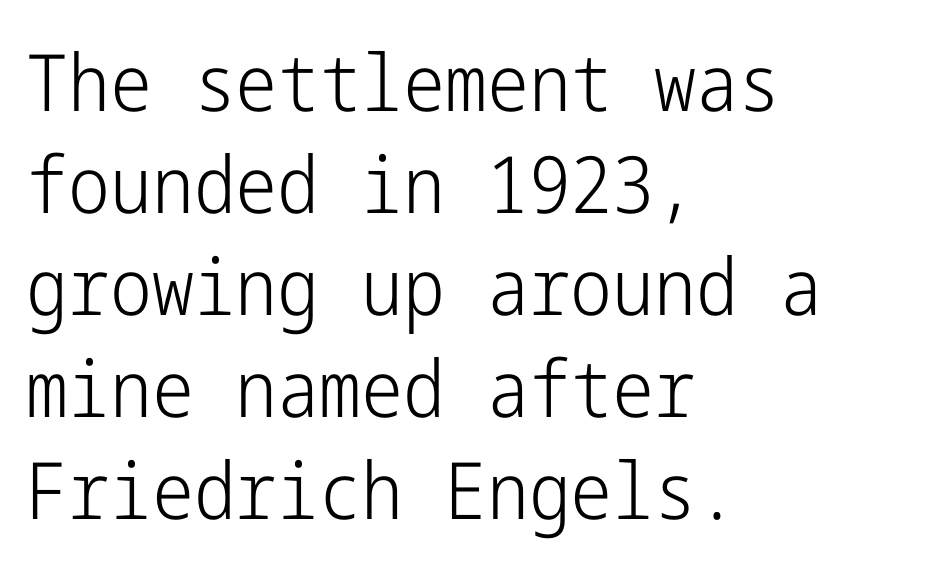
Q: Is the text bold? A: No.
Q: Is the text italic (slanted)? A: No, it is upright.
Q: Is the typeface a serif or a sans-serif typeface? A: Sans-serif.
Q: Is the text underlined? A: No.
Q: How is the paragraph aligned? A: Left-aligned.
Q: Is the spacing between letters normal or unusually wide? A: Normal.
Q: Is the spacing between lines tight, normal or loose? A: Normal.
Q: Width (condensed, normal, or wide)? A: Condensed.
Q: Stroke contrast? A: Low.
Q: x-height? A: Medium.
